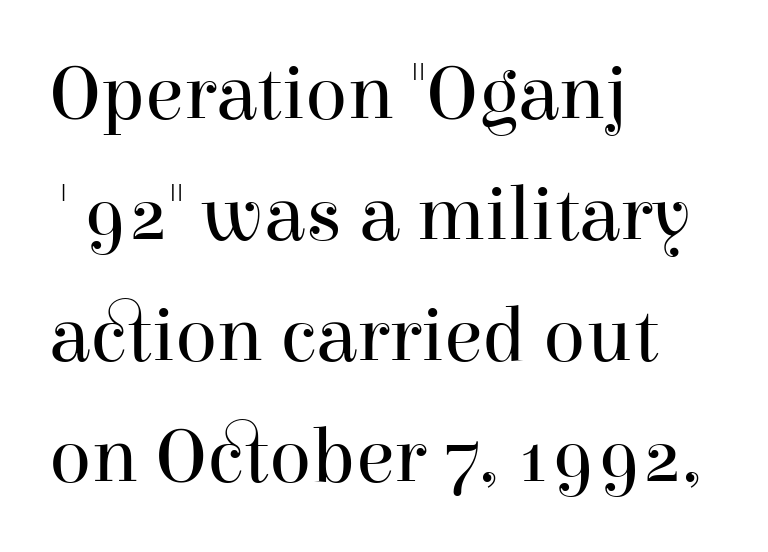
Q: Is the text bold? A: No.
Q: Is the text italic (slanted)? A: No, it is upright.
Q: Is the typeface a serif or a sans-serif typeface? A: Serif.
Q: Is the text underlined? A: No.
Q: How is the paragraph aligned? A: Left-aligned.
Q: Is the spacing between letters normal or unusually wide? A: Normal.
Q: Is the spacing between lines tight, normal or loose? A: Normal.
Q: Width (condensed, normal, or wide)? A: Normal.
Q: Stroke contrast? A: High.
Q: x-height? A: Medium.
Q: Monospaced? A: No.
